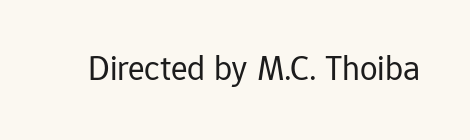
Q: Is the text bold? A: No.
Q: Is the text italic (slanted)? A: No, it is upright.
Q: Is the typeface a serif or a sans-serif typeface? A: Sans-serif.
Q: Is the text underlined? A: No.
Q: Is the spacing between letters normal or unusually wide? A: Normal.
Q: Width (condensed, normal, or wide)? A: Normal.
Q: Stroke contrast? A: Low.
Q: x-height? A: Medium.
Q: Monospaced? A: No.
